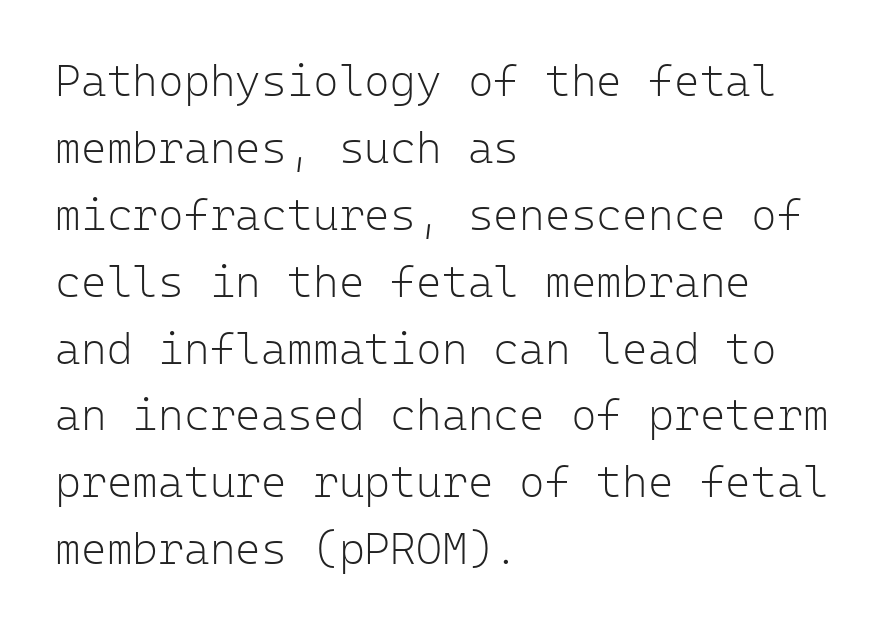
{"serif": "no", "italic": "no", "bold": "no", "weight": "light", "width": "normal", "stroke_contrast": "low", "x_height": "medium", "monospaced": "yes", "underline": "no", "align": "left", "line_spacing": "normal", "line_spacing_ratio": 1.52, "letter_spacing": "normal", "letter_spacing_em": 0.0, "glyph_px": 44}
